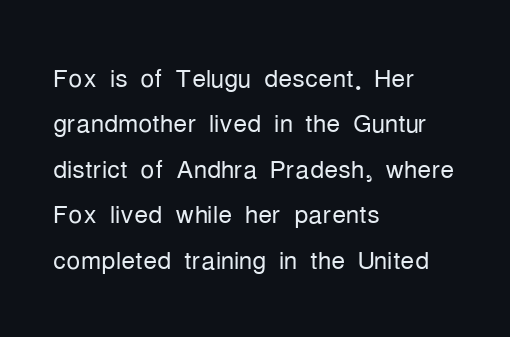
The image shows 35 px light, condensed sans-serif type, upright; set left-aligned, normal line spacing (1.3x), normal letter spacing, not underlined; low stroke contrast and a medium x-height.
